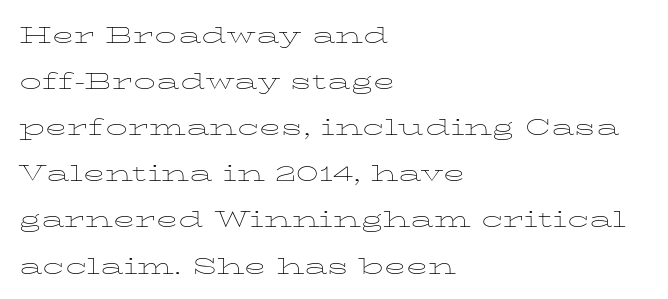
{"italic": "no", "bold": "no", "weight": "thin", "width": "wide", "stroke_contrast": "low", "x_height": "medium", "monospaced": "no", "underline": "no", "align": "left", "line_spacing": "normal", "line_spacing_ratio": 1.59, "letter_spacing": "normal", "letter_spacing_em": 0.0, "glyph_px": 29}
